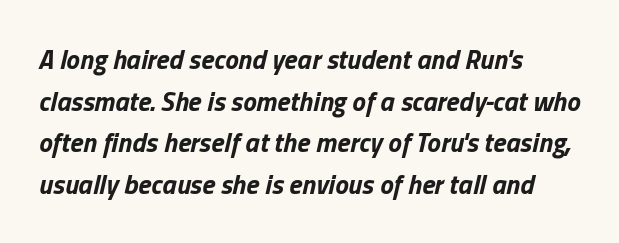
The passage shown is not underscored anywhere. Quick note: italic. The paragraph shown leans on its left margin. Default kerning and tracking; the words read as compact shapes.
